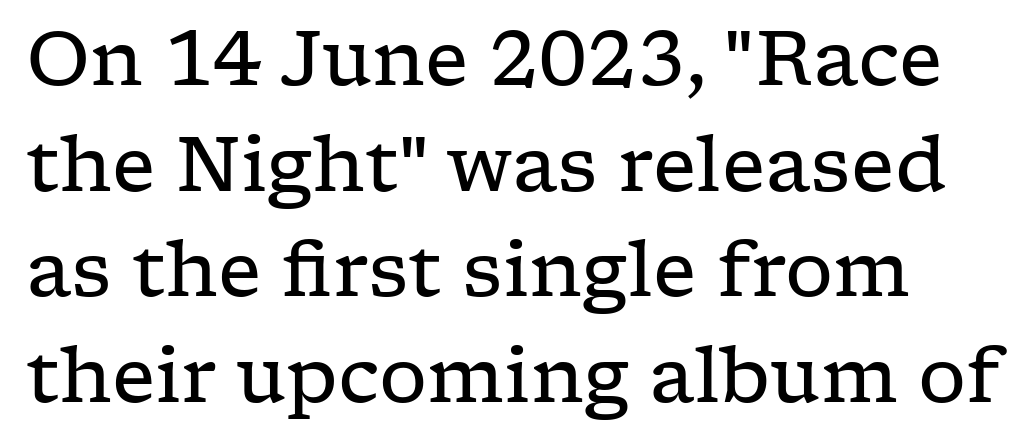
The image shows 76 px regular-weight, wide serif type, upright; set normal line spacing (1.39x), normal letter spacing, not underlined; low stroke contrast and a medium x-height.
